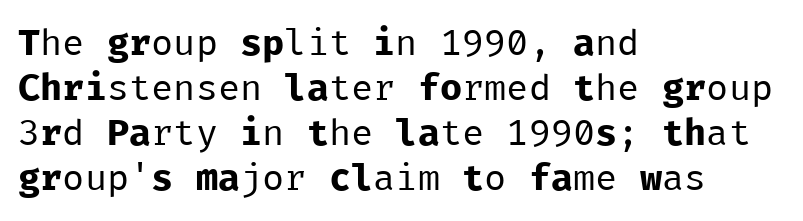
{"serif": "no", "italic": "no", "bold": "no", "weight": "regular", "width": "normal", "stroke_contrast": "low", "x_height": "medium", "monospaced": "yes", "underline": "no", "align": "left", "line_spacing_ratio": 1.22, "letter_spacing": "normal", "letter_spacing_em": 0.0, "glyph_px": 37}
